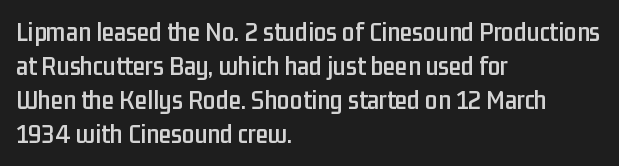
The image shows 28 px condensed sans-serif type, upright; set left-aligned, line spacing 1.22x, normal letter spacing, not underlined; low stroke contrast and a medium x-height.
